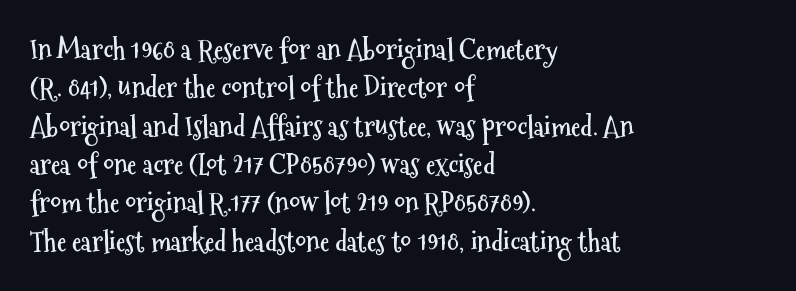
{"italic": "no", "bold": "yes", "underline": "no", "align": "left", "line_spacing": "normal", "line_spacing_ratio": 1.42, "letter_spacing": "normal", "letter_spacing_em": 0.0, "glyph_px": 27}
